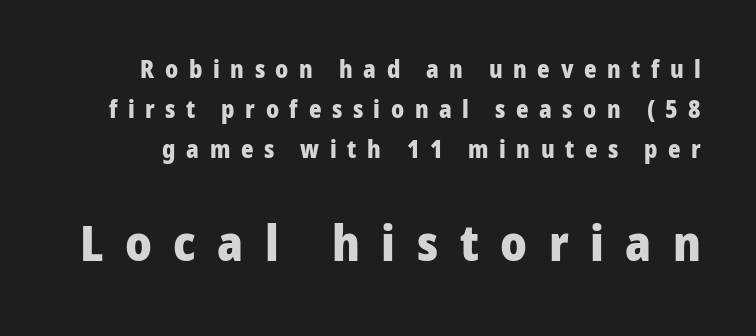
Q: Is the text bold? A: Yes.
Q: Is the text italic (slanted)? A: No, it is upright.
Q: Is the typeface a serif or a sans-serif typeface? A: Sans-serif.
Q: Is the text underlined? A: No.
Q: Is the spacing between letters normal or unusually wide? A: Unusually wide.
Q: Is the spacing between lines tight, normal or loose? A: Normal.
Q: Which block of text is set in a larger size, the first (top) or the second (bottom)? A: The second (bottom) one.
Q: Width (condensed, normal, or wide)? A: Normal.
Q: Stroke contrast? A: Low.
Q: x-height? A: Medium.
Q: Monospaced? A: No.
